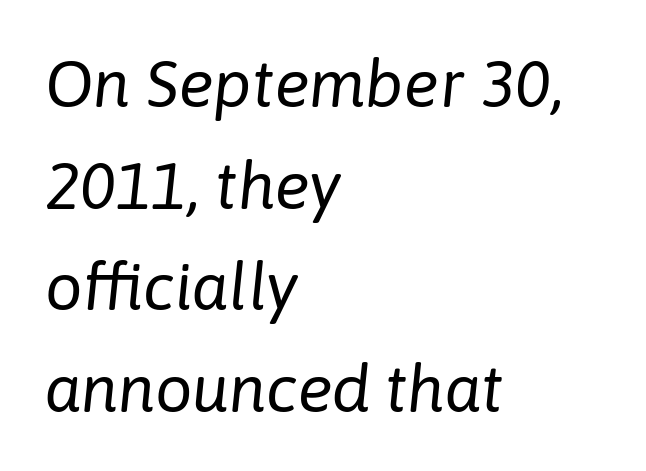
{"italic": "yes", "lean": "right", "slant_degrees": 6, "bold": "no", "weight": "regular", "width": "normal", "stroke_contrast": "low", "x_height": "medium", "monospaced": "no", "underline": "no", "align": "left", "line_spacing": "normal", "line_spacing_ratio": 1.54, "letter_spacing": "normal", "letter_spacing_em": 0.0, "glyph_px": 66}
